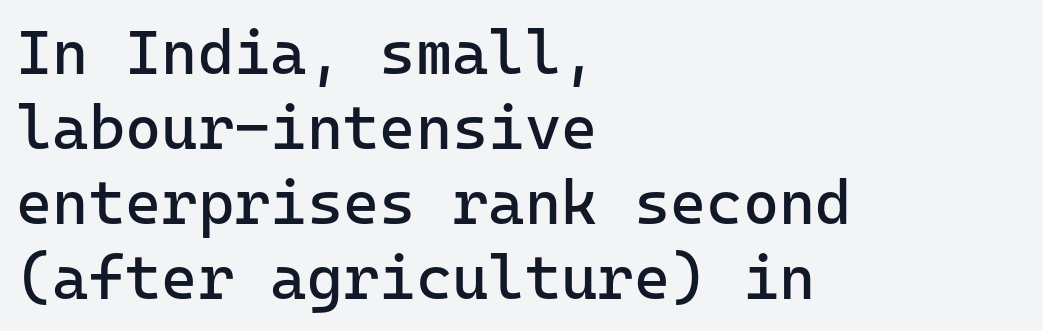
The image shows 62 px regular-weight sans-serif type, upright, monospaced; set left-aligned, line spacing 1.21x, normal letter spacing, not underlined; low stroke contrast and a medium x-height.
